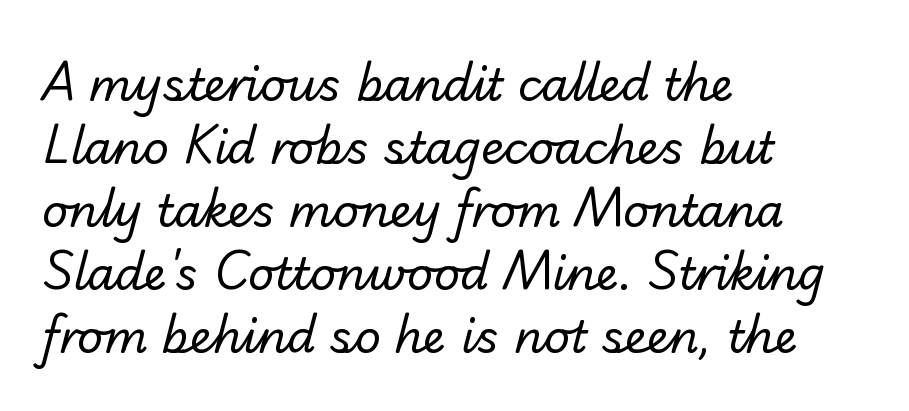
This reads as an unemphasized weight, regular at the heaviest. Baseline-to-baseline distance is the conventional proportion of letter height. Varying glyph widths throughout — classic text-font behaviour. A typesetter would call this zero additional tracking. The ragged edge is on the right, which tells us the setting is flush left.
